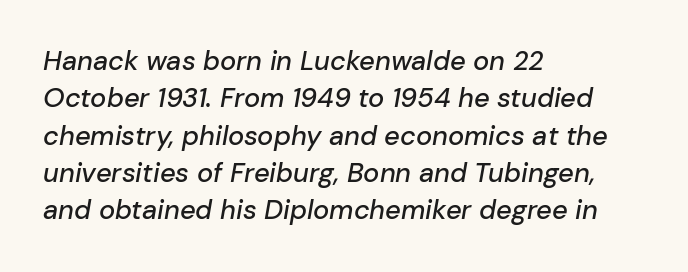
Honestly, the row spacing looks completely unremarkable. The whole block is typeset with a tilt. Lines of text with bare space underneath. The rendering keeps characters at their native spacing. The ragged edge is on the right, which tells us the setting is flush left.
